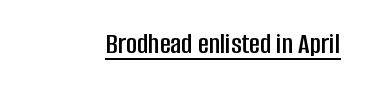
Underlined type. Here the designer chose a conventional face with non-uniform glyph widths. You can tell it's not italic because the verticals are truly vertical. The passage is arranged like a letterhead date or caption credit — flush right. Tracking value appears to be zero — textbook default spacing.
